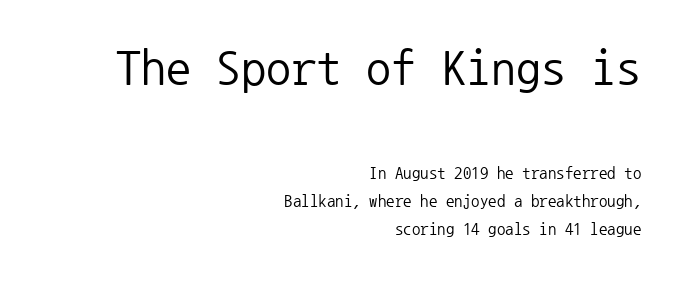
Letters rest on an invisible, unmarked baseline. Stroke thickness stays within the range of a standard reading face or lighter. Is the letter spacing exaggerated? No — it looks like the ordinary default. Rendered with straight, roman letterforms. The passage shown stacks its lines at a standard gap.
